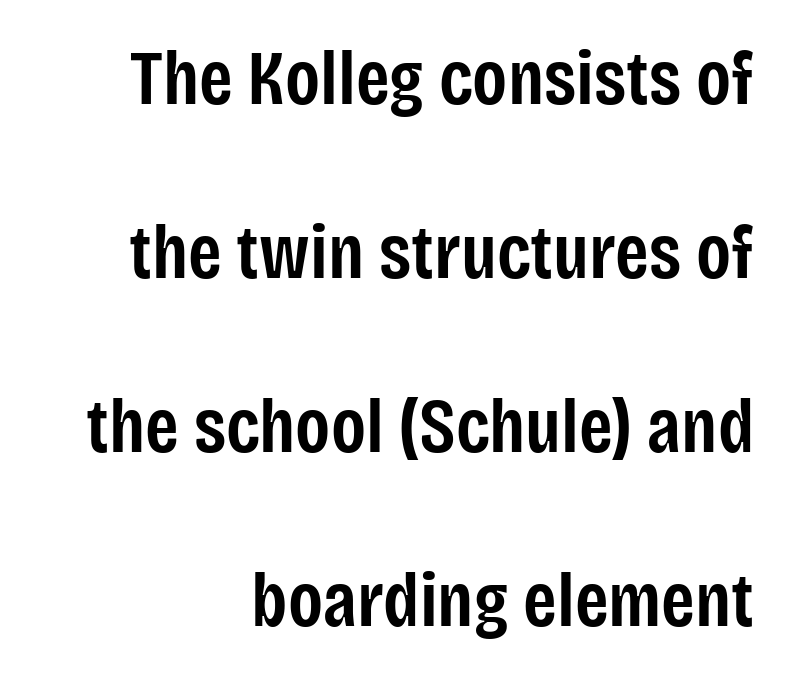
The glyphs in this specimen are sans serif. Clear beneath every line of the passage. The rendering uses natural spacing where letterforms have individual widths. Heft: intermediate — a semibold.
